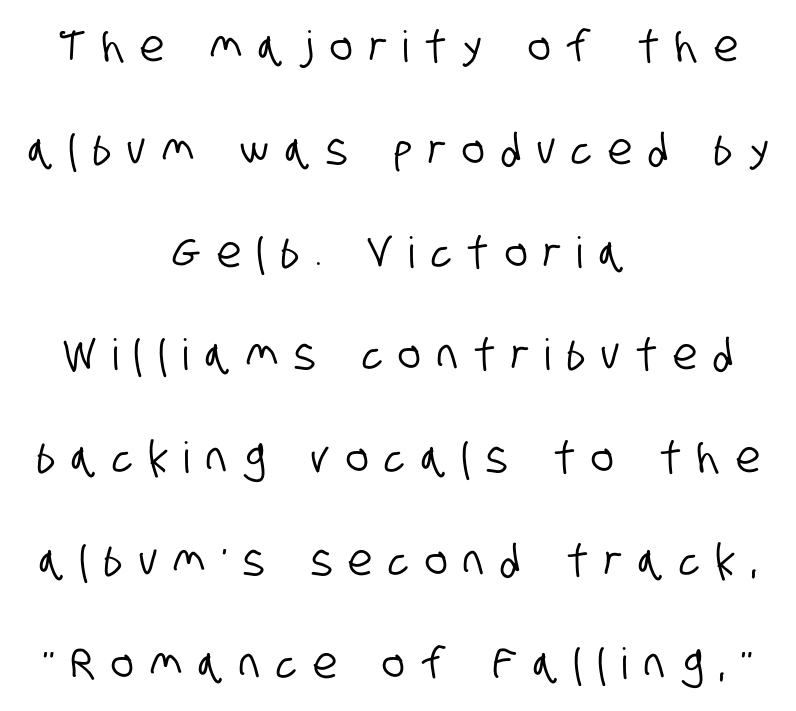
Whoever set this chose breathing room over compactness in the vertical rhythm. Rule under the text: the space is simply empty. No feet cap the strokes, marking this as sans-serif type. Spacing between characters has been opened up far beyond the box default. Character widths vary here, with narrow letters taking less room than wide ones.
